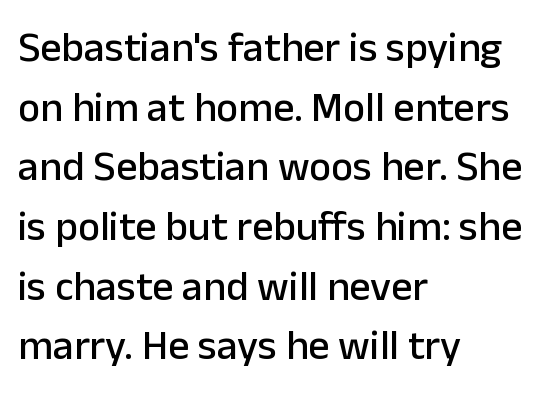
{"serif": "no", "italic": "no", "width": "normal", "stroke_contrast": "low", "x_height": "medium", "monospaced": "no", "underline": "no", "align": "left", "line_spacing": "normal", "line_spacing_ratio": 1.42, "letter_spacing": "normal", "letter_spacing_em": 0.0, "glyph_px": 42}
